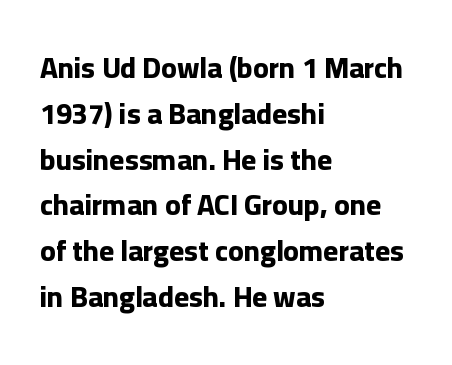
Horizontally, the lines are justified to the leading edge only. No feet cap the strokes, marking this as sans-serif type. Does the weight exceed regular? Yes, all the way to bold. No extra tracking has been applied to these lines. Clear beneath every line of the passage.
